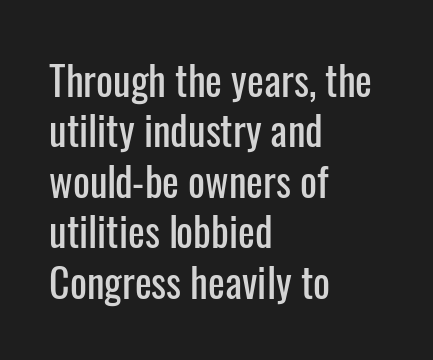
{"serif": "no", "italic": "no", "width": "condensed", "stroke_contrast": "low", "x_height": "medium", "monospaced": "no", "underline": "no", "align": "left", "line_spacing": "normal", "line_spacing_ratio": 1.26, "letter_spacing": "normal", "letter_spacing_em": 0.0, "glyph_px": 40}
